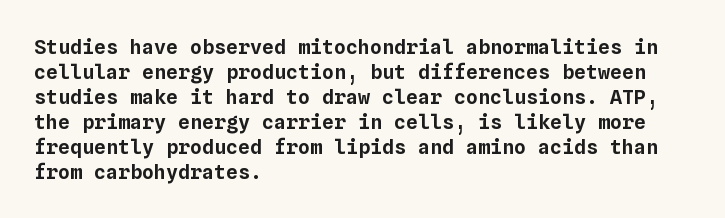
The image shows 20 px text type, upright; set left-aligned, normal line spacing (1.25x), normal letter spacing, not underlined.
